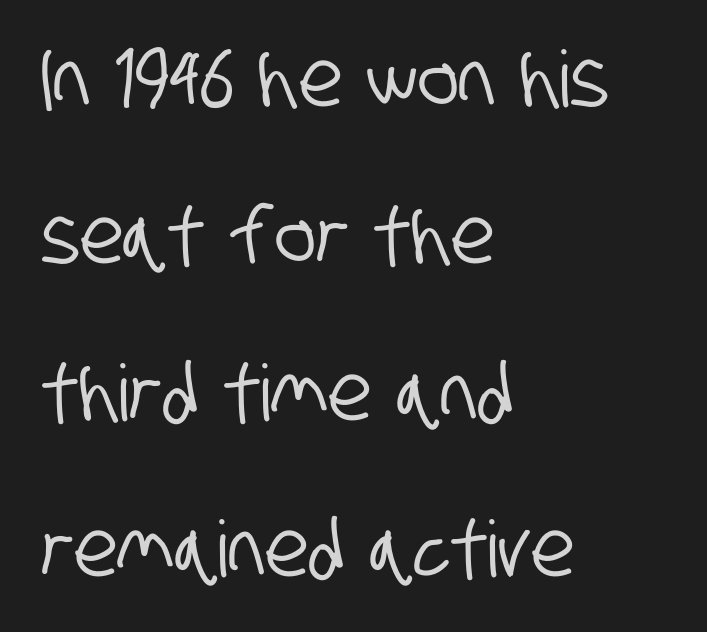
A sans-serif font was chosen for this passage. Each line starts at the same left margin while the right side varies. The zone under the glyphs is completely vacant. The passage shown is typed in a proportional face where columns would drift. Baseline-to-baseline distance is far greater than the letter height. The letters sit at their default tracking, neither squeezed nor spread.
